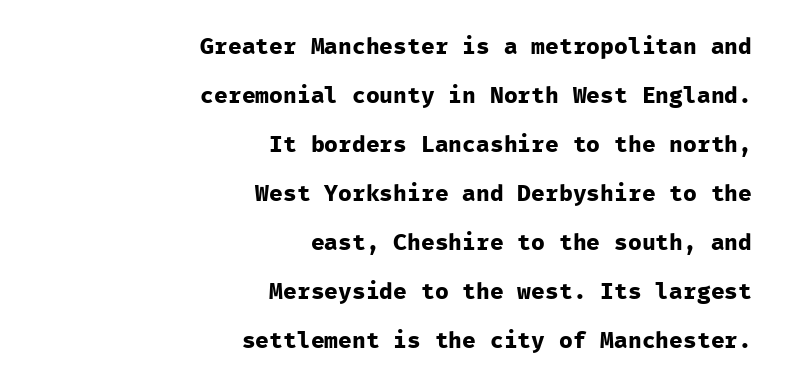
Q: Is the text bold? A: Yes.
Q: Is the text italic (slanted)? A: No, it is upright.
Q: Is the text underlined? A: No.
Q: How is the paragraph aligned? A: Right-aligned.
Q: Is the spacing between letters normal or unusually wide? A: Normal.
Q: Is the spacing between lines tight, normal or loose? A: Loose.
